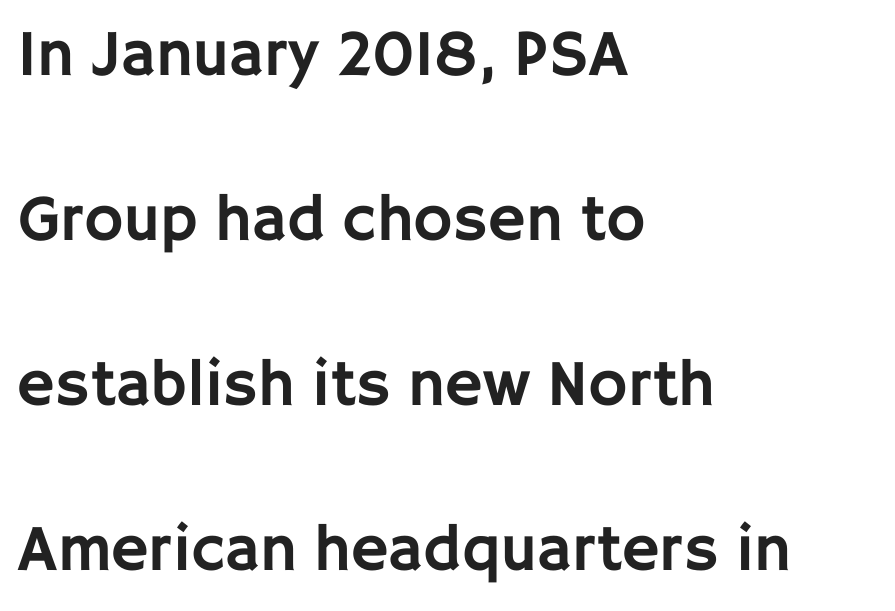
Q: Is the text italic (slanted)? A: No, it is upright.
Q: Is the typeface a serif or a sans-serif typeface? A: Sans-serif.
Q: Is the text underlined? A: No.
Q: How is the paragraph aligned? A: Left-aligned.
Q: Is the spacing between letters normal or unusually wide? A: Normal.
Q: Is the spacing between lines tight, normal or loose? A: Loose.
Q: Width (condensed, normal, or wide)? A: Normal.
Q: Stroke contrast? A: Low.
Q: x-height? A: Large.
Q: Monospaced? A: No.
